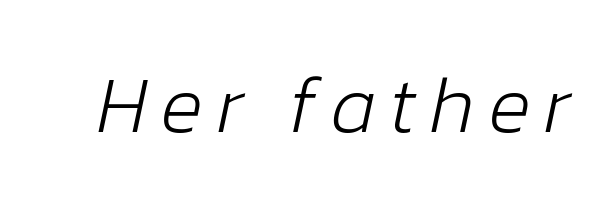
Descenders hang freely into open space. On a weight scale, this lands at 450 or below. Observe the lean: these are italic letterforms. This sample has the flowing, uneven cadence of proportional lettering.
